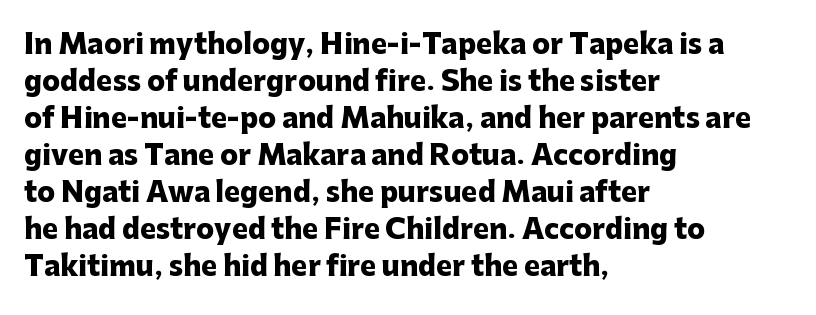
The image shows 27 px bold type, upright; set left-aligned, normal line spacing (1.37x), normal letter spacing, not underlined.
